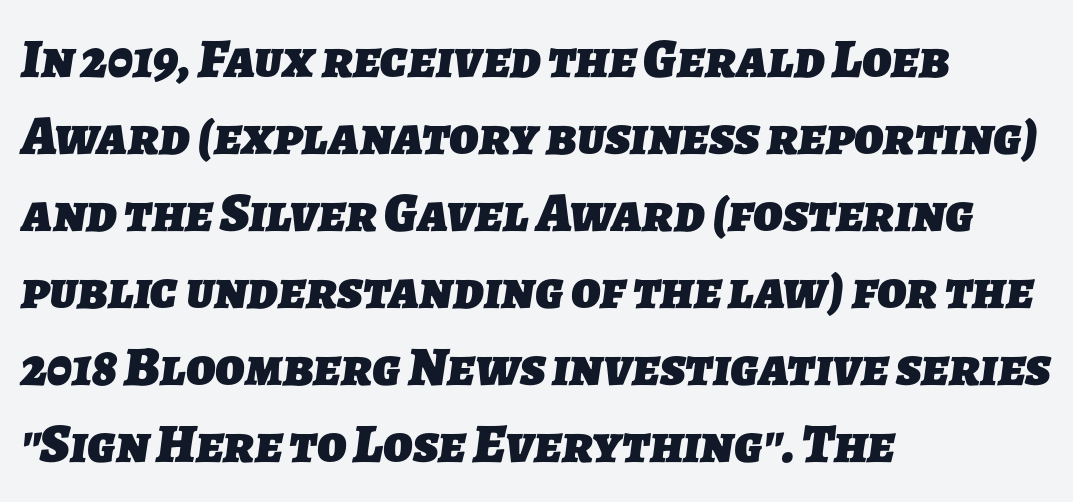
Q: Is the text bold? A: Yes.
Q: Is the typeface a serif or a sans-serif typeface? A: Sans-serif.
Q: Is the text underlined? A: No.
Q: How is the paragraph aligned? A: Left-aligned.
Q: Is the spacing between letters normal or unusually wide? A: Normal.
Q: Is the spacing between lines tight, normal or loose? A: Normal.
Q: Width (condensed, normal, or wide)? A: Normal.
Q: Stroke contrast? A: Low.
Q: x-height? A: Medium.
Q: Monospaced? A: No.
